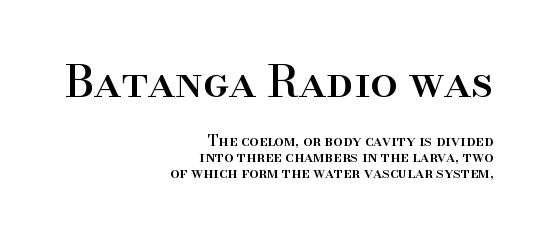
Is there much room between lines? No — they nearly touch. Varying glyph widths throughout — classic text-font behaviour. The baseline area is clear. Block one is the big one; block two sits smaller underneath. Every character sits straight up, as roman type does. Note: serifs present on the glyphs.
